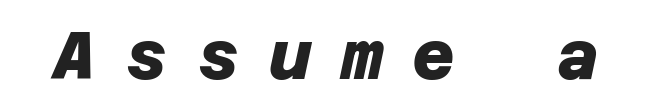
{"serif": "no", "bold": "yes", "weight": "heavy", "width": "normal", "stroke_contrast": "low", "x_height": "large", "underline": "no", "letter_spacing": "wide", "letter_spacing_em": 0.44, "glyph_px": 66}
